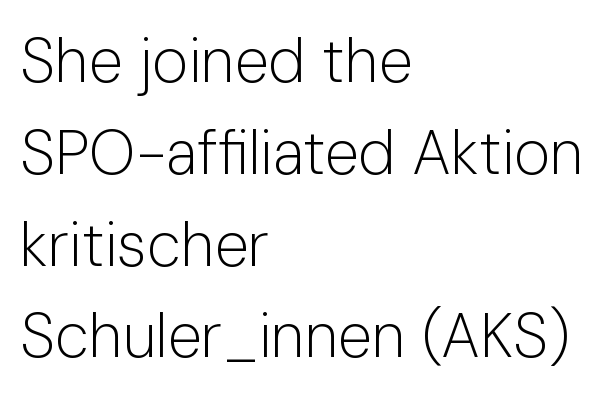
The letters advance in unequal steps, a hallmark of proportional type. This sample uses plain, unmodified letter spacing. Bare-footed words on every line. The text block is weighted toward the left margin, trailing off unevenly rightward. Nothing sits at the stroke ends, so this counts as sans-serif. This reads as an unemphasized weight, regular at the heaviest.
